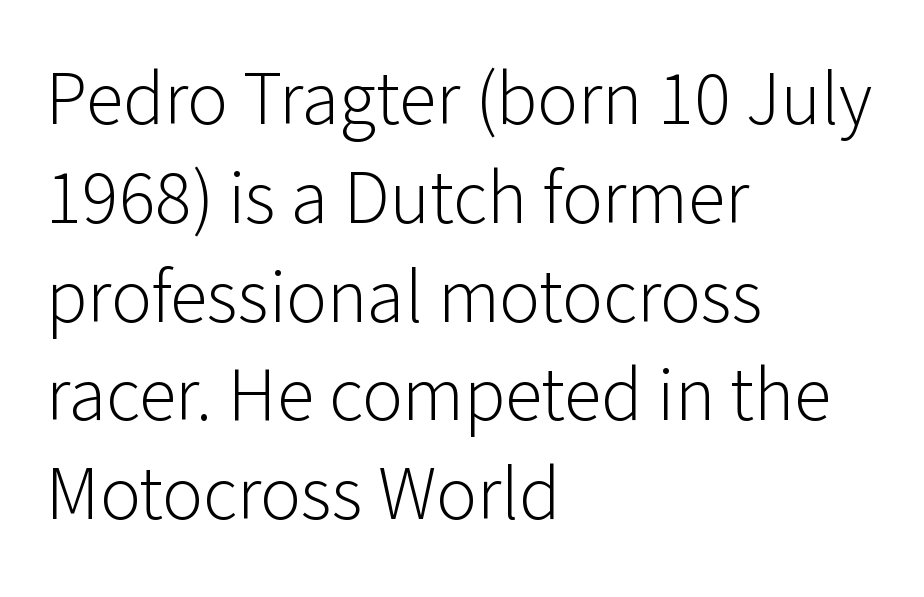
{"serif": "no", "italic": "no", "bold": "no", "weight": "light", "width": "normal", "stroke_contrast": "low", "x_height": "medium", "monospaced": "no", "underline": "no", "align": "left", "line_spacing": "normal", "line_spacing_ratio": 1.3, "letter_spacing": "normal", "letter_spacing_em": 0.0, "glyph_px": 76}
